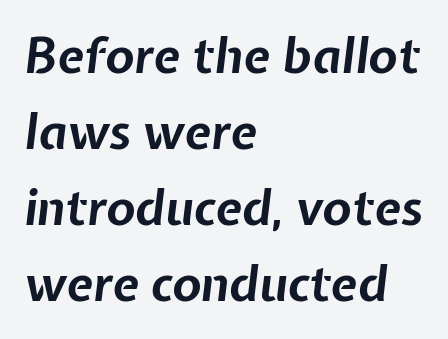
{"italic": "yes", "lean": "right", "slant_degrees": 7, "bold": "yes", "weight": "bold", "width": "normal", "stroke_contrast": "low", "x_height": "medium", "monospaced": "no", "underline": "no", "align": "left", "line_spacing": "normal", "line_spacing_ratio": 1.58, "letter_spacing": "normal", "letter_spacing_em": 0.0, "glyph_px": 48}
